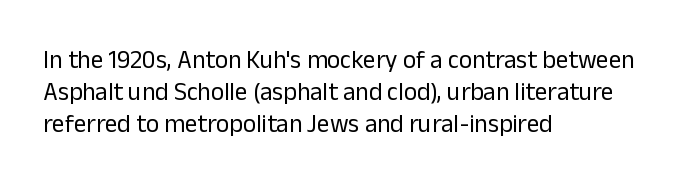
Q: Is the text bold? A: No.
Q: Is the text italic (slanted)? A: No, it is upright.
Q: Is the text underlined? A: No.
Q: How is the paragraph aligned? A: Left-aligned.
Q: Is the spacing between letters normal or unusually wide? A: Normal.
Q: Is the spacing between lines tight, normal or loose? A: Normal.
